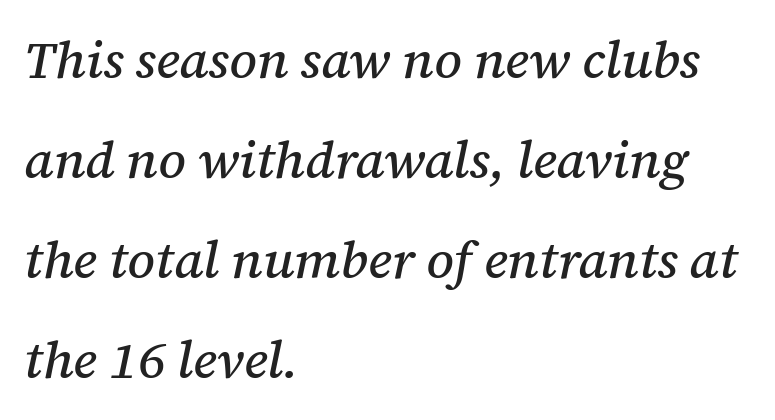
The image shows 52 px serif type, italic (leaning right); set left-aligned, loose line spacing (1.92x), normal letter spacing, not underlined; medium stroke contrast and a medium x-height.
